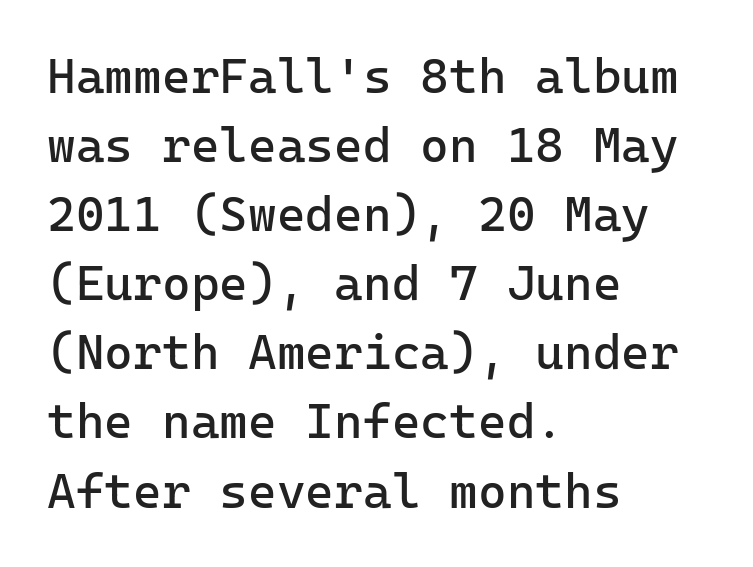
{"serif": "no", "italic": "no", "bold": "no", "weight": "regular", "width": "normal", "stroke_contrast": "low", "x_height": "medium", "monospaced": "yes", "underline": "no", "align": "left", "line_spacing": "normal", "line_spacing_ratio": 1.41, "letter_spacing": "normal", "letter_spacing_em": 0.0, "glyph_px": 49}
